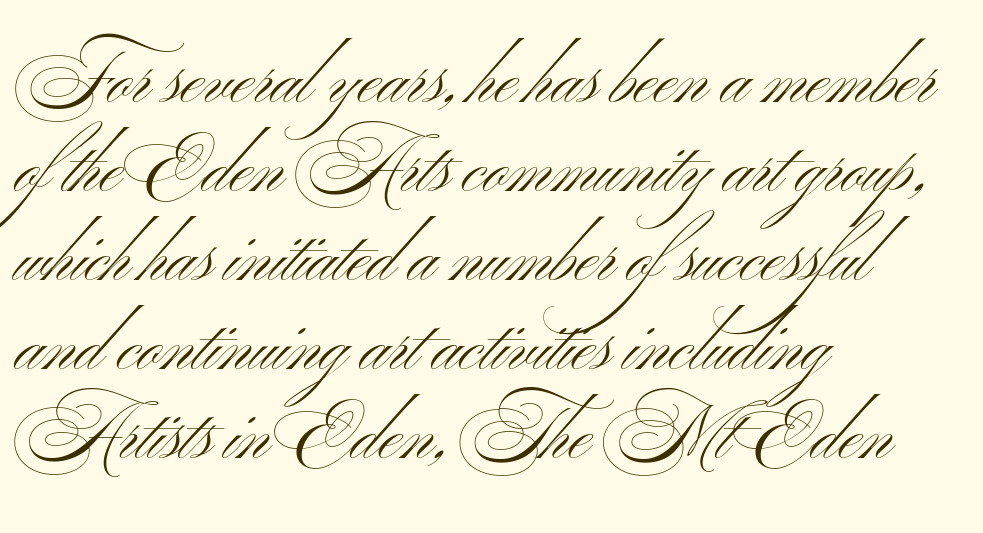
Q: Is the text bold? A: No.
Q: Is the text italic (slanted)? A: Yes.
Q: Is the typeface a serif or a sans-serif typeface? A: Sans-serif.
Q: Is the text underlined? A: No.
Q: How is the paragraph aligned? A: Left-aligned.
Q: Is the spacing between letters normal or unusually wide? A: Normal.
Q: Width (condensed, normal, or wide)? A: Wide.
Q: Stroke contrast? A: Medium.
Q: x-height? A: Small.
Q: Monospaced? A: No.
